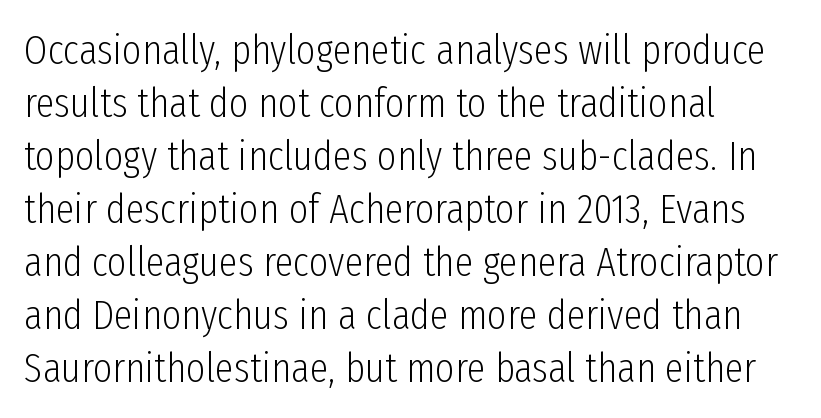
{"serif": "no", "italic": "no", "bold": "no", "weight": "light", "width": "condensed", "stroke_contrast": "low", "x_height": "medium", "monospaced": "no", "underline": "no", "align": "left", "line_spacing": "normal", "line_spacing_ratio": 1.26, "letter_spacing": "normal", "letter_spacing_em": 0.0, "glyph_px": 42}
